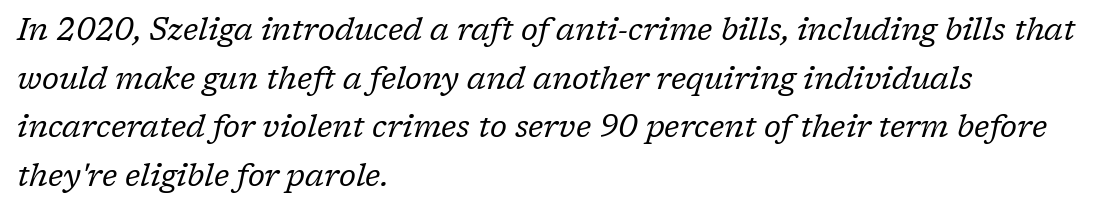
The image shows 31 px regular-weight serif type, italic (leaning right); set left-aligned, normal line spacing (1.57x), normal letter spacing, not underlined; low stroke contrast and a medium x-height.
